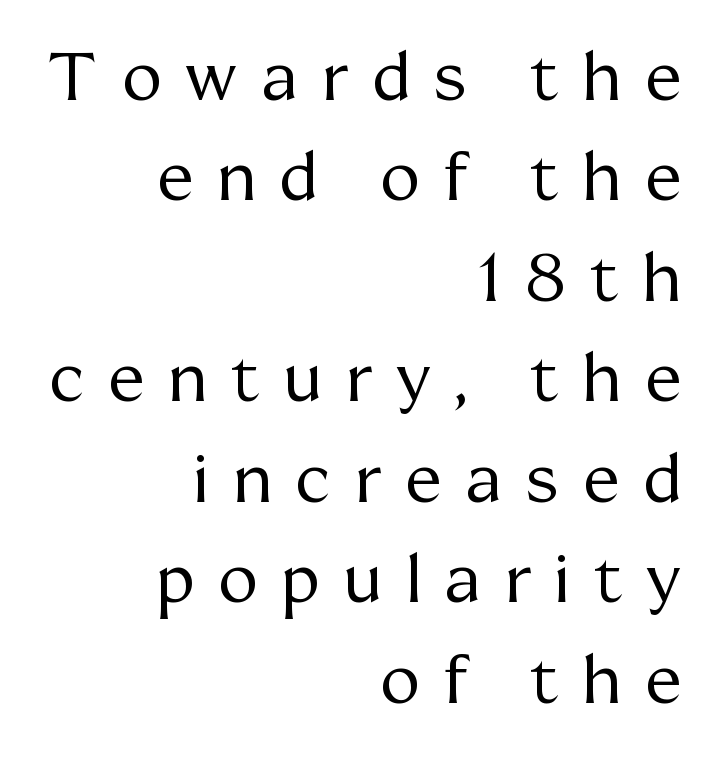
{"serif": "yes", "italic": "no", "bold": "no", "weight": "regular", "width": "normal", "stroke_contrast": "medium", "x_height": "medium", "monospaced": "no", "underline": "no", "align": "right", "line_spacing": "normal", "line_spacing_ratio": 1.5, "letter_spacing": "wide", "letter_spacing_em": 0.36, "glyph_px": 67}
